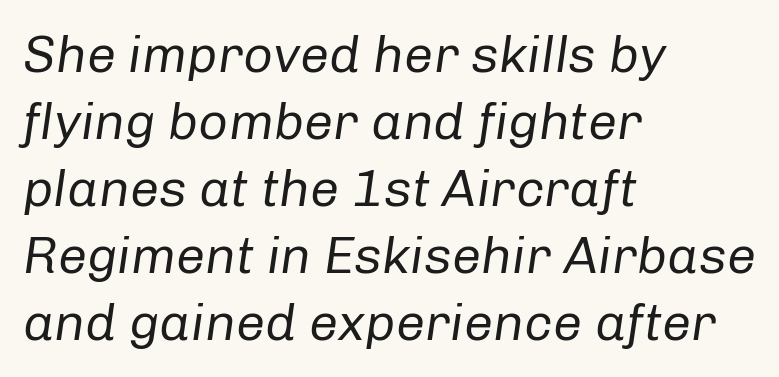
The image shows 52 px regular-weight type, italic (leaning right); set left-aligned, normal line spacing (1.29x), normal letter spacing, not underlined; low stroke contrast and a medium x-height.
